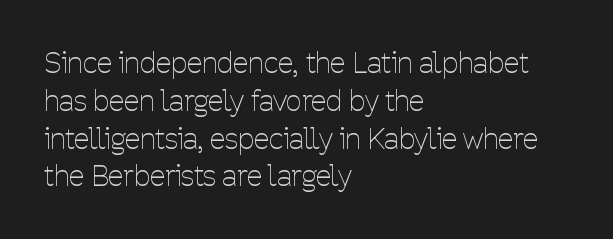
{"serif": "no", "italic": "no", "bold": "no", "weight": "thin", "width": "condensed", "stroke_contrast": "low", "x_height": "medium", "monospaced": "no", "underline": "no", "align": "left", "line_spacing": "normal", "line_spacing_ratio": 1.35, "letter_spacing": "normal", "letter_spacing_em": 0.0, "glyph_px": 28}
